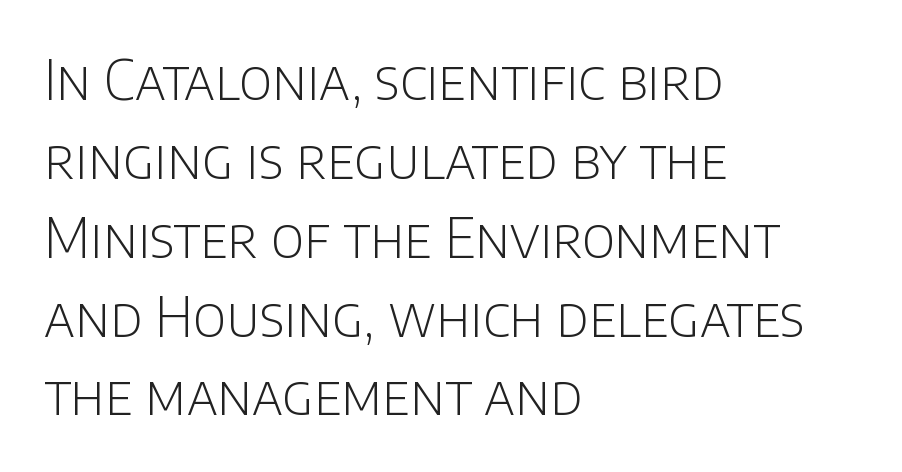
Q: Is the text bold? A: No.
Q: Is the text italic (slanted)? A: No, it is upright.
Q: Is the typeface a serif or a sans-serif typeface? A: Sans-serif.
Q: Is the text underlined? A: No.
Q: How is the paragraph aligned? A: Left-aligned.
Q: Is the spacing between letters normal or unusually wide? A: Normal.
Q: Is the spacing between lines tight, normal or loose? A: Normal.
Q: Width (condensed, normal, or wide)? A: Normal.
Q: Stroke contrast? A: Low.
Q: x-height? A: Large.
Q: Monospaced? A: No.
